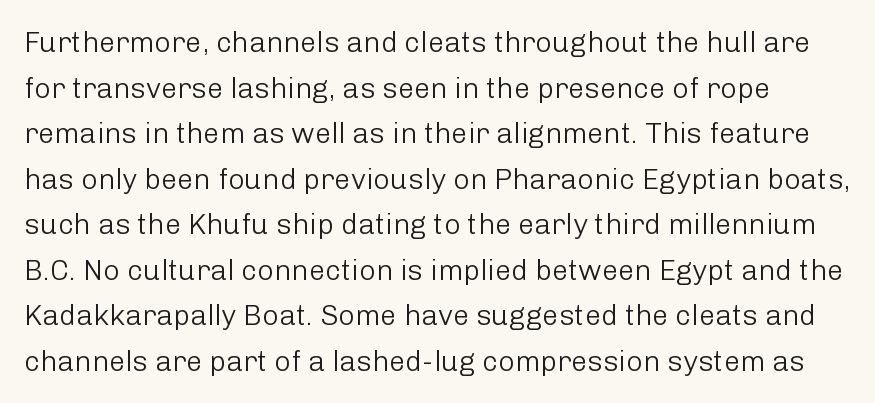
Check under the words: just untouched page. This sample uses a sans-serif face. Do the characters align in a grid? No, the font is proportional. On a weight scale, this lands at 450 or below.
